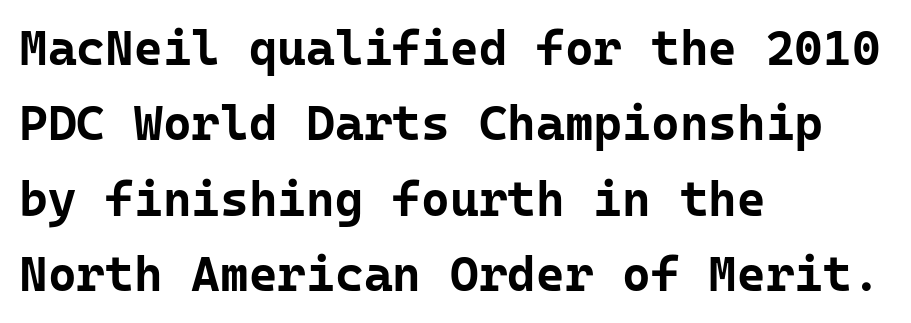
The image shows 49 px bold sans-serif type, upright, monospaced; set left-aligned, normal line spacing (1.54x), normal letter spacing, not underlined; low stroke contrast and a medium x-height.
